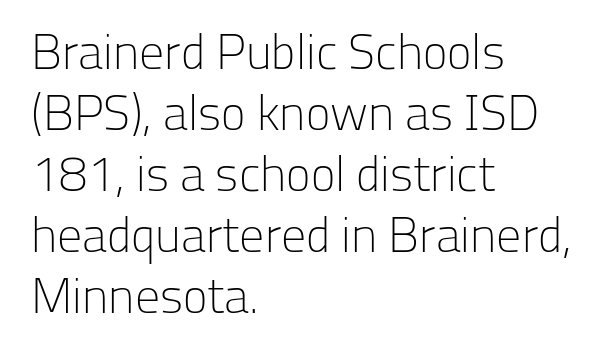
The image shows 50 px light sans-serif type, upright; set left-aligned, line spacing 1.22x, normal letter spacing, not underlined; low stroke contrast and a medium x-height.
